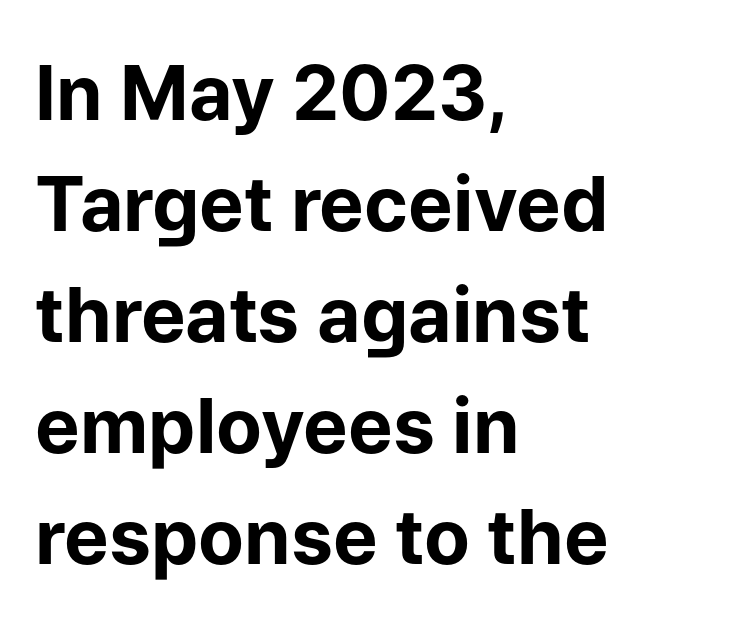
The type is set solid horizontally, with unmodified tracking. Rule under the text: the space is simply empty. Look at the stroke-to-counter ratio: heavy, a bold. Check where the strokes stop: nothing finishes them off — pure sans.
